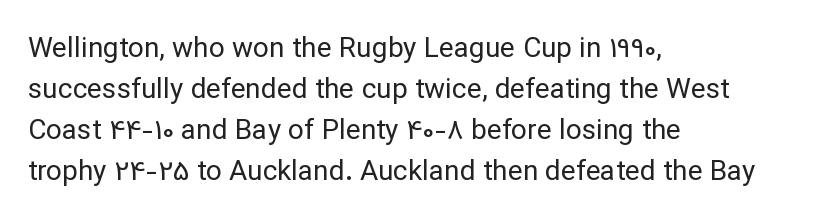
Q: Is the text bold? A: No.
Q: Is the text italic (slanted)? A: No, it is upright.
Q: Is the typeface a serif or a sans-serif typeface? A: Sans-serif.
Q: Is the text underlined? A: No.
Q: How is the paragraph aligned? A: Left-aligned.
Q: Is the spacing between letters normal or unusually wide? A: Normal.
Q: Is the spacing between lines tight, normal or loose? A: Normal.
Q: Width (condensed, normal, or wide)? A: Normal.
Q: Stroke contrast? A: Low.
Q: x-height? A: Medium.
Q: Monospaced? A: No.
